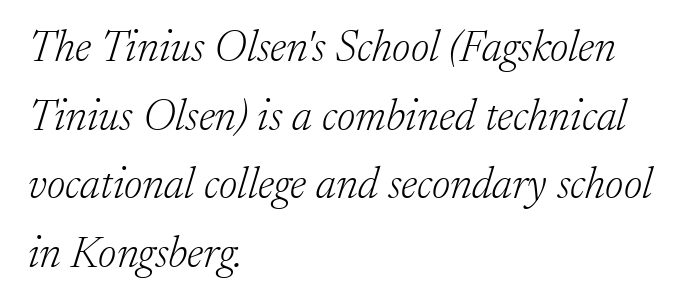
The characters display serif detailing at their extremities. The vertical gap from one line to the next is medium. Compared with ordinary roman type, these characters are visibly tilted. Descenders hang freely into open space. These lines are rendered in a variable-pitch font.
